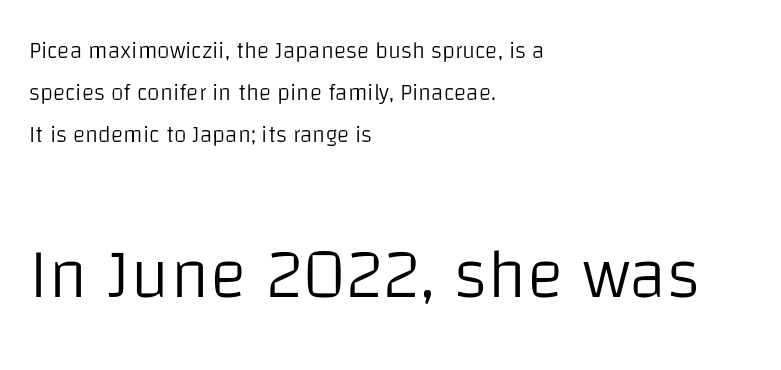
The image shows 70 px light sans-serif type, upright; set left-aligned, line spacing 1.83x, normal letter spacing, not underlined; the second (bottom) block is 3.04x larger; low stroke contrast and a large x-height.
